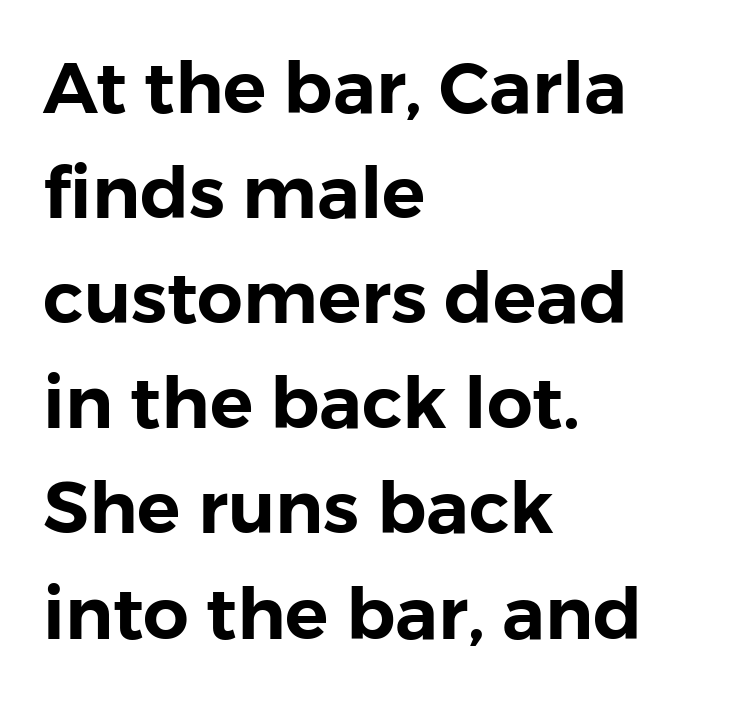
{"serif": "no", "italic": "no", "width": "normal", "stroke_contrast": "low", "x_height": "medium", "monospaced": "no", "underline": "no", "align": "left", "line_spacing": "normal", "line_spacing_ratio": 1.46, "letter_spacing": "normal", "letter_spacing_em": 0.0, "glyph_px": 72}
